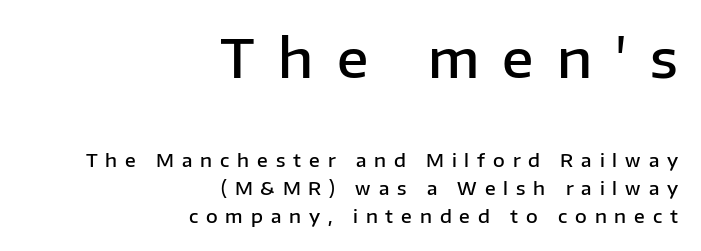
The compositor pushed each line to the right boundary. A somewhat darkened texture: the type is semibold rather than bold. The passage shown is typed in a proportional face where columns would drift. Students, note that the glyphs here are deliberately spaced far apart. Stroke terminals: plain, sans-serif.
